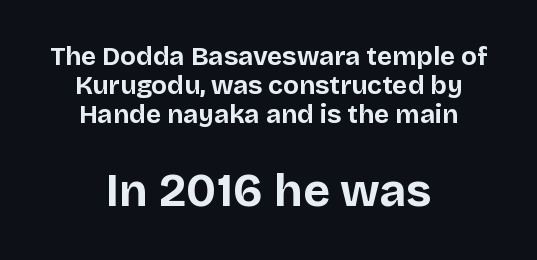
Q: Is the text bold? A: Yes.
Q: Is the text italic (slanted)? A: No, it is upright.
Q: Is the typeface a serif or a sans-serif typeface? A: Sans-serif.
Q: Is the text underlined? A: No.
Q: How is the paragraph aligned? A: Centered.
Q: Is the spacing between letters normal or unusually wide? A: Normal.
Q: Is the spacing between lines tight, normal or loose? A: Tight.
Q: Which block of text is set in a larger size, the first (top) or the second (bottom)? A: The second (bottom) one.
Q: Width (condensed, normal, or wide)? A: Normal.
Q: Stroke contrast? A: Low.
Q: x-height? A: Large.
Q: Monospaced? A: No.
